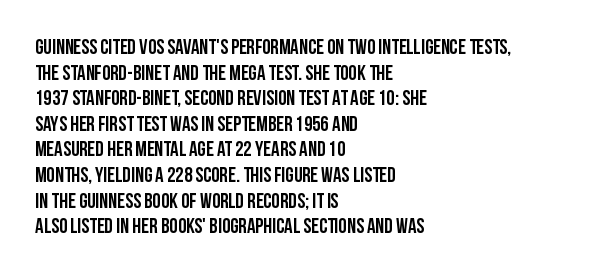
The image shows 21 px text type, upright; set left-aligned, line spacing 1.22x, normal letter spacing, not underlined.
